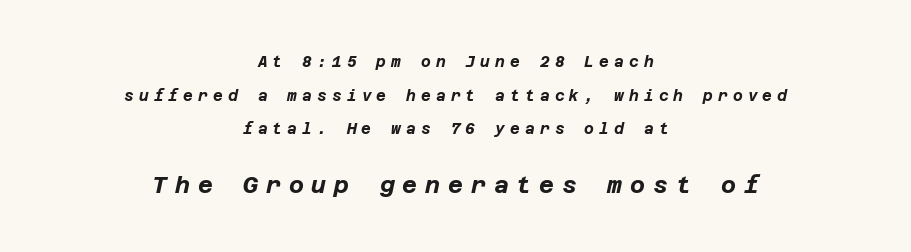
Q: Is the text bold? A: Yes.
Q: Is the text italic (slanted)? A: Yes, it leans right by about 12 degrees.
Q: Is the text underlined? A: No.
Q: How is the paragraph aligned? A: Centered.
Q: Is the spacing between letters normal or unusually wide? A: Unusually wide.
Q: Is the spacing between lines tight, normal or loose? A: Loose.
Q: Which block of text is set in a larger size, the first (top) or the second (bottom)? A: The second (bottom) one.
